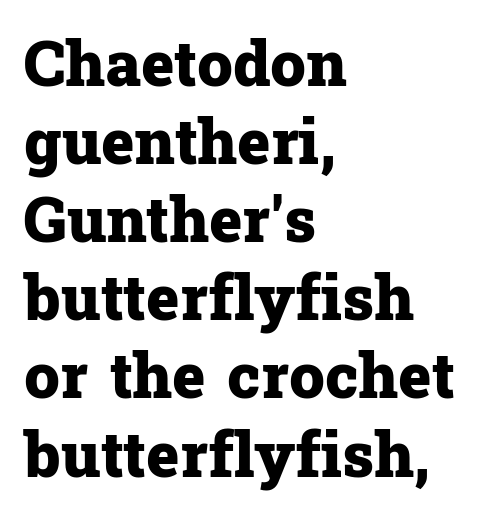
The image shows 63 px heavy serif type, upright; set left-aligned, line spacing 1.24x, normal letter spacing, not underlined; low stroke contrast and a medium x-height.
